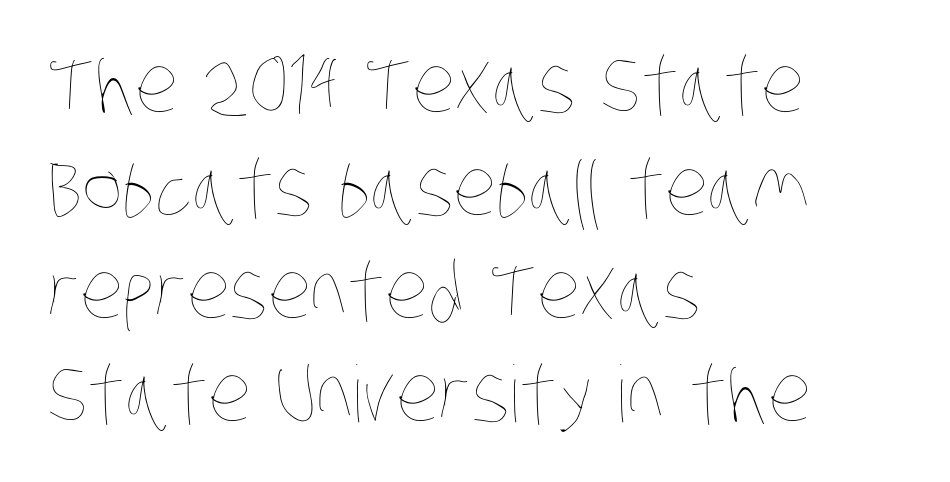
Check under the words: just untouched page. A typesetter would call this proportional, since set widths differ per character. Students, observe: this is what conventionally led text looks like. Heaviness? Minimal to ordinary, like unemphasized prose. In terms of letterspacing, this is plain default setting. The rag falls on the right side of this text block.
